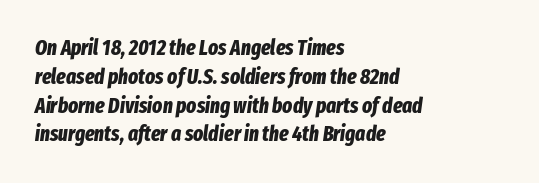
Q: Is the text bold? A: Yes.
Q: Is the text italic (slanted)? A: Yes, it leans right by about 8 degrees.
Q: Is the text underlined? A: No.
Q: How is the paragraph aligned? A: Left-aligned.
Q: Is the spacing between letters normal or unusually wide? A: Normal.
Q: Is the spacing between lines tight, normal or loose? A: Normal.
